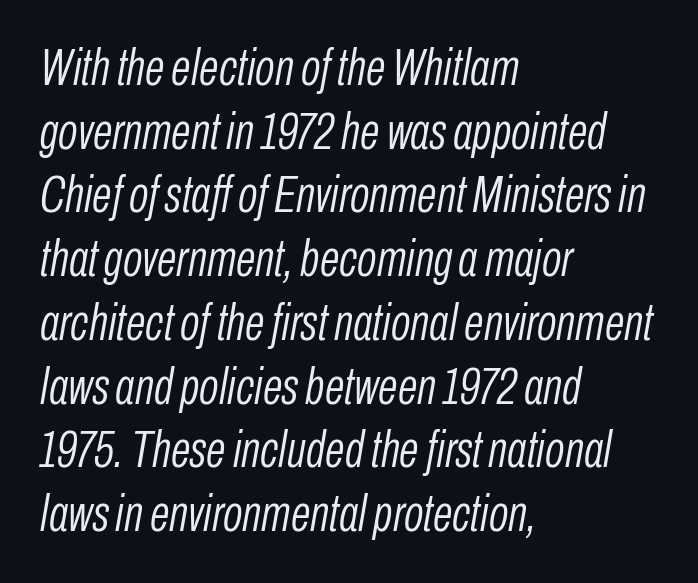
The image shows 51 px light, condensed type, italic (leaning right); set left-aligned, normal line spacing (1.25x), normal letter spacing, not underlined; low stroke contrast and a medium x-height.
